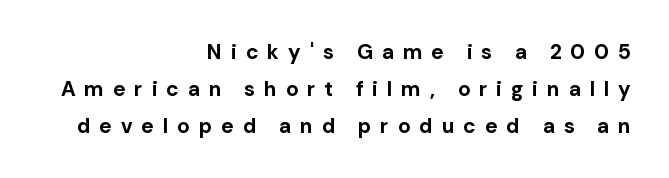
The image shows 21 px bold type, upright; set right-aligned, line spacing 1.76x, unusually wide letter spacing (+0.43 em), not underlined.
